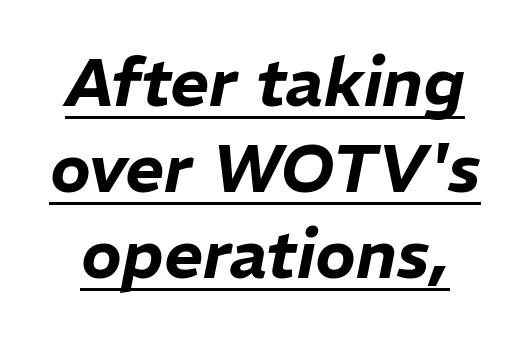
The passage shown is typed in a proportional face where columns would drift. Style check: oblique. The face used here is rendered with its standard letterfit. Notice how a bar underscores the lettering throughout. Reading down the column, the eye jumps a familiar distance to each next line.
